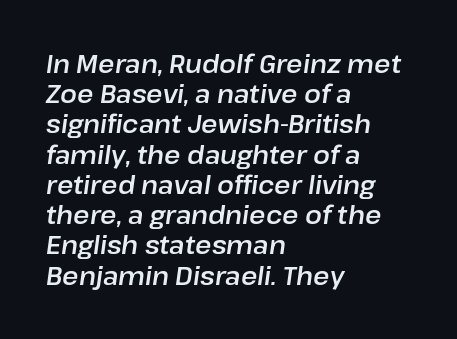
The image shows 25 px text type, italic (leaning right); set left-aligned, line spacing 1.21x, normal letter spacing, not underlined.
